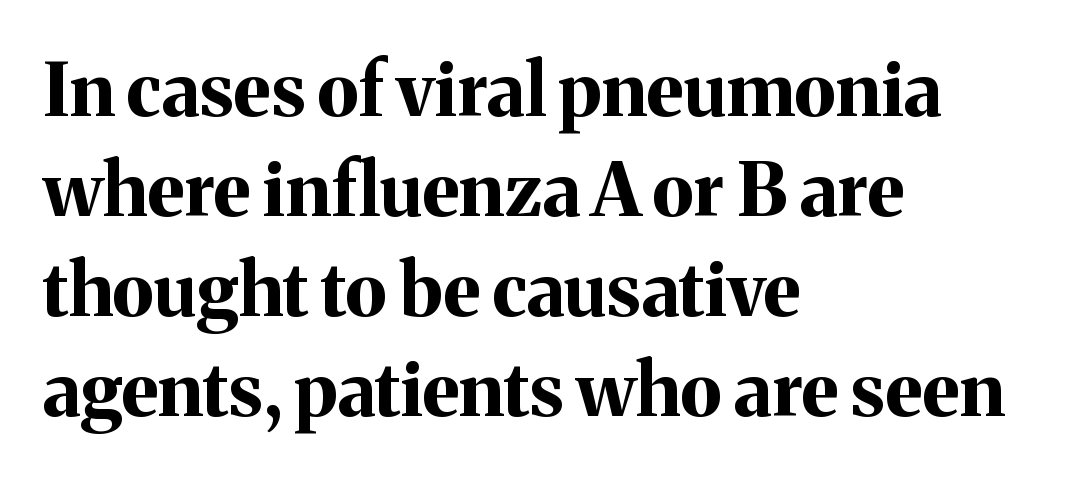
{"serif": "yes", "italic": "no", "bold": "yes", "weight": "bold", "width": "normal", "stroke_contrast": "medium", "x_height": "medium", "monospaced": "no", "underline": "no", "align": "left", "line_spacing": "normal", "line_spacing_ratio": 1.35, "letter_spacing": "normal", "letter_spacing_em": 0.0, "glyph_px": 74}
